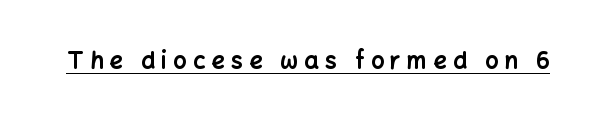
Q: Is the text bold? A: Yes.
Q: Is the text italic (slanted)? A: No, it is upright.
Q: Is the text underlined? A: Yes.
Q: Is the spacing between letters normal or unusually wide? A: Unusually wide.
